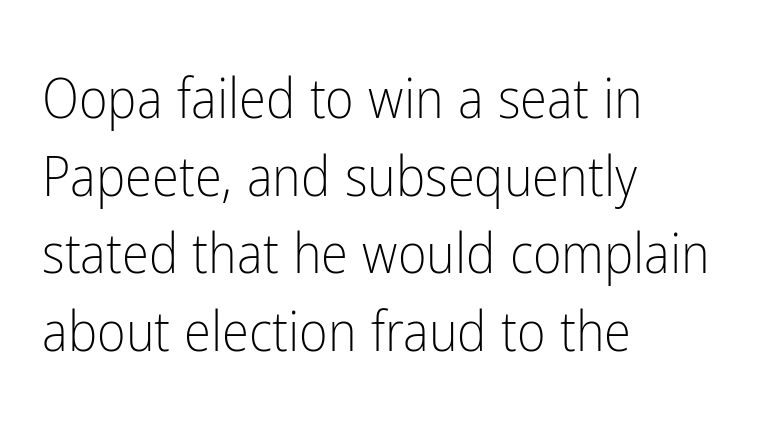
{"serif": "no", "italic": "no", "bold": "no", "weight": "light", "width": "condensed", "stroke_contrast": "low", "x_height": "medium", "monospaced": "no", "underline": "no", "align": "left", "line_spacing": "normal", "line_spacing_ratio": 1.41, "letter_spacing": "normal", "letter_spacing_em": 0.0, "glyph_px": 55}
